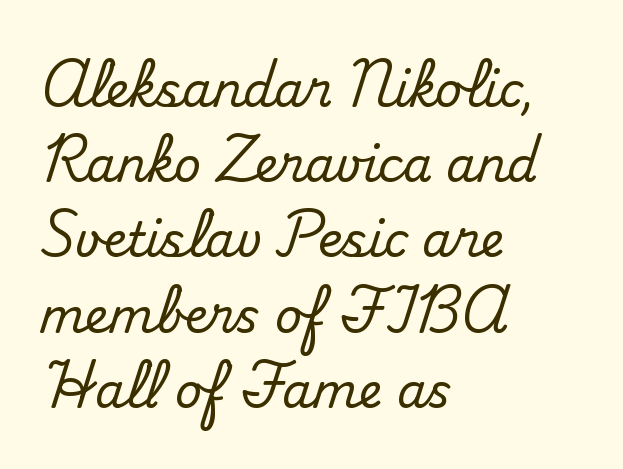
Q: Is the text italic (slanted)? A: Yes.
Q: Is the typeface a serif or a sans-serif typeface? A: Serif.
Q: Is the text underlined? A: No.
Q: How is the paragraph aligned? A: Left-aligned.
Q: Is the spacing between letters normal or unusually wide? A: Normal.
Q: Is the spacing between lines tight, normal or loose? A: Normal.
Q: Width (condensed, normal, or wide)? A: Normal.
Q: Stroke contrast? A: Medium.
Q: x-height? A: Small.
Q: Monospaced? A: No.
